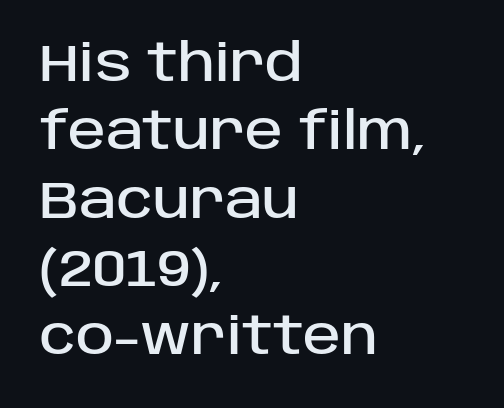
{"serif": "no", "italic": "no", "width": "normal", "stroke_contrast": "low", "x_height": "large", "monospaced": "no", "underline": "no", "align": "left", "line_spacing": "normal", "line_spacing_ratio": 1.34, "letter_spacing": "normal", "letter_spacing_em": 0.0, "glyph_px": 51}
